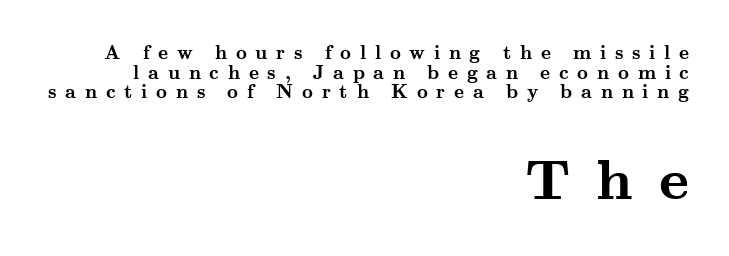
Q: Is the text bold? A: Yes.
Q: Is the text italic (slanted)? A: No, it is upright.
Q: Is the typeface a serif or a sans-serif typeface? A: Serif.
Q: Is the text underlined? A: No.
Q: How is the paragraph aligned? A: Right-aligned.
Q: Is the spacing between letters normal or unusually wide? A: Unusually wide.
Q: Is the spacing between lines tight, normal or loose? A: Tight.
Q: Which block of text is set in a larger size, the first (top) or the second (bottom)? A: The second (bottom) one.
Q: Width (condensed, normal, or wide)? A: Wide.
Q: Stroke contrast? A: Medium.
Q: x-height? A: Small.
Q: Monospaced? A: No.
